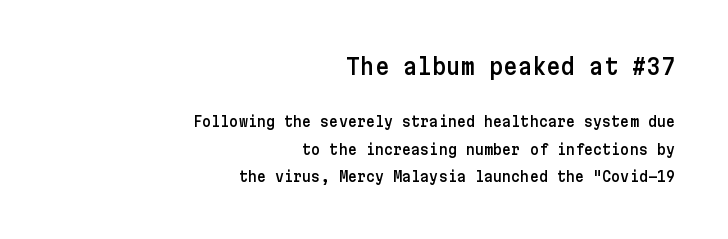
Bigger letters appear in the top chunk; the bottom chunk is reduced. In CSS terms this would be text-align: right. How are the letters spaced? Ordinarily, with no added tracking. Only glyphs here, with clear space below each row. This is the regular roman posture of the typeface. The vertical gap from one line to the next is large.
